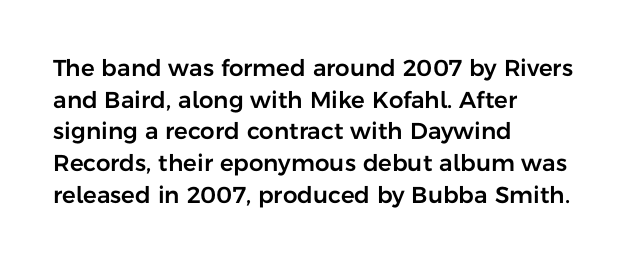
The tracking reads as untouched default to a designer's eye. These lines were composed using upright roman letters. A clean baseline with only descenders dipping below it. The designer left line spacing at the default. The lines are quadded left.
